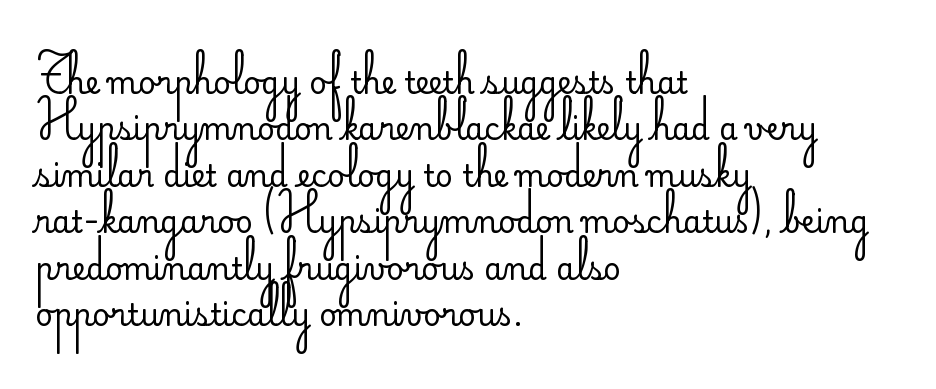
The image shows 30 px regular-weight sans-serif type, upright; set left-aligned, normal line spacing (1.55x), normal letter spacing, not underlined; low stroke contrast and a small x-height.
